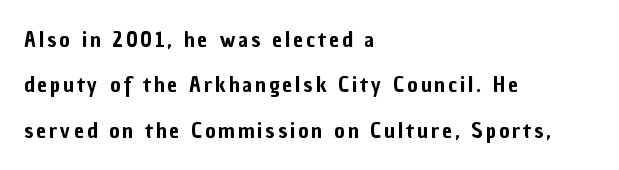
Quick note: underline off. A roman cut, with each character standing at attention. Reading down the block, your eye returns to a fixed left position each line. The leading is generous, giving the passage an open texture.
